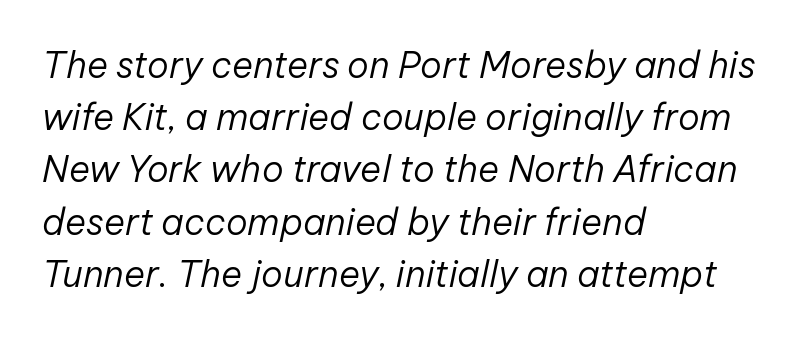
{"italic": "yes", "lean": "right", "slant_degrees": 12, "bold": "no", "weight": "regular", "width": "normal", "stroke_contrast": "low", "x_height": "medium", "monospaced": "no", "underline": "no", "align": "left", "line_spacing": "normal", "line_spacing_ratio": 1.45, "letter_spacing": "normal", "letter_spacing_em": 0.0, "glyph_px": 36}
